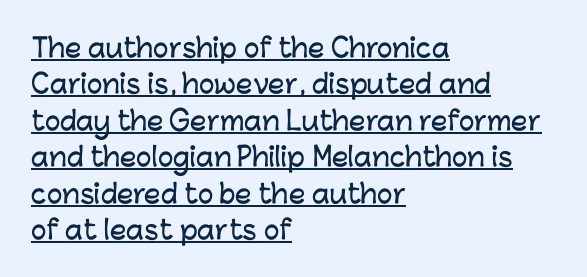
The image shows 26 px text type, upright; set left-aligned, normal line spacing (1.4x), normal letter spacing, underlined.
